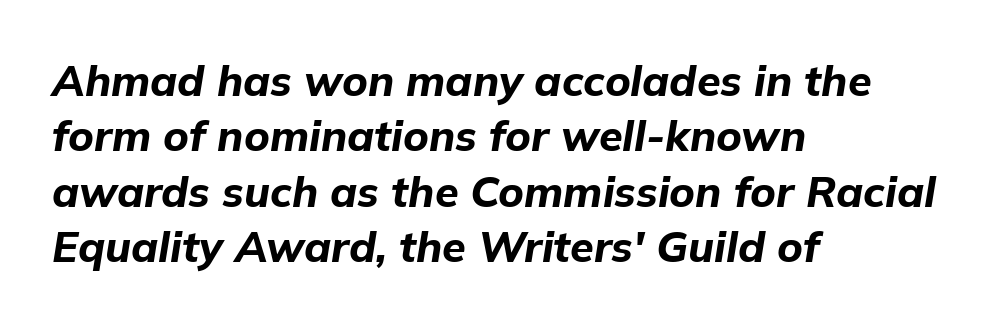
Is this a fixed-width face? No — the glyphs have proportional, varying widths. The rows are spaced the way most documents space them. Weight check: bold — yes, fully. Inter-character spacing is left at the font's built-in metrics.
